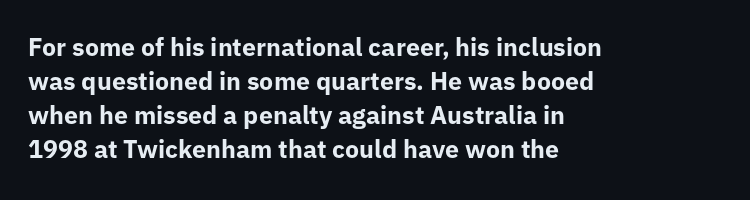
The image shows 25 px bold type, upright; set left-aligned, normal line spacing (1.36x), normal letter spacing, not underlined.
